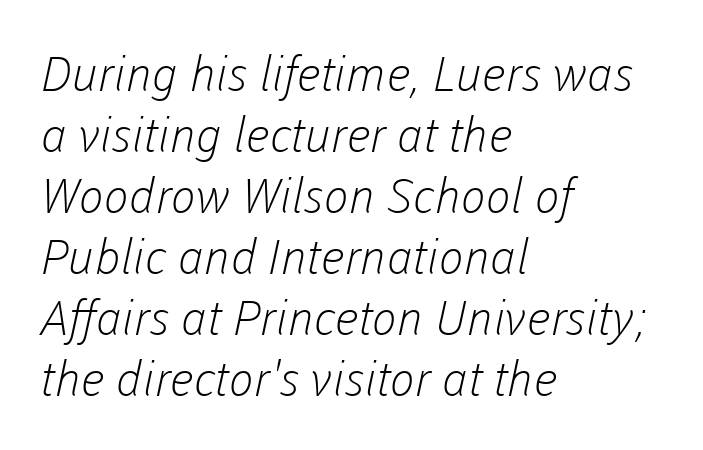
The image shows 48 px light sans-serif type; set left-aligned, normal line spacing (1.27x), normal letter spacing, not underlined; low stroke contrast and a medium x-height.
